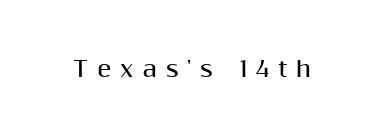
Descender tails drop into unmarked territory. Tall strokes in this sample are plumb rather than angled. Pretty heavy lettering here — definitely bold. This sample uses expanded letter spacing, leaving extra air between glyphs.
